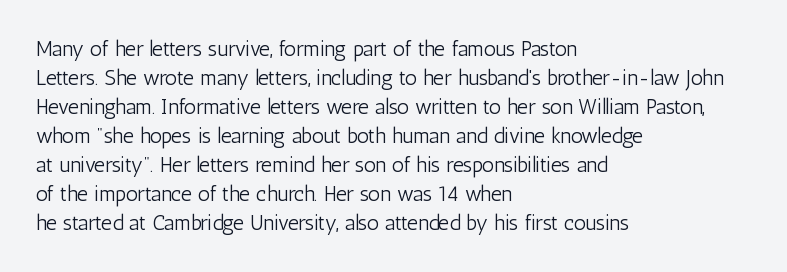
Q: Is the text bold? A: No.
Q: Is the text italic (slanted)? A: No, it is upright.
Q: Is the text underlined? A: No.
Q: How is the paragraph aligned? A: Left-aligned.
Q: Is the spacing between letters normal or unusually wide? A: Normal.
Q: Is the spacing between lines tight, normal or loose? A: Normal.
